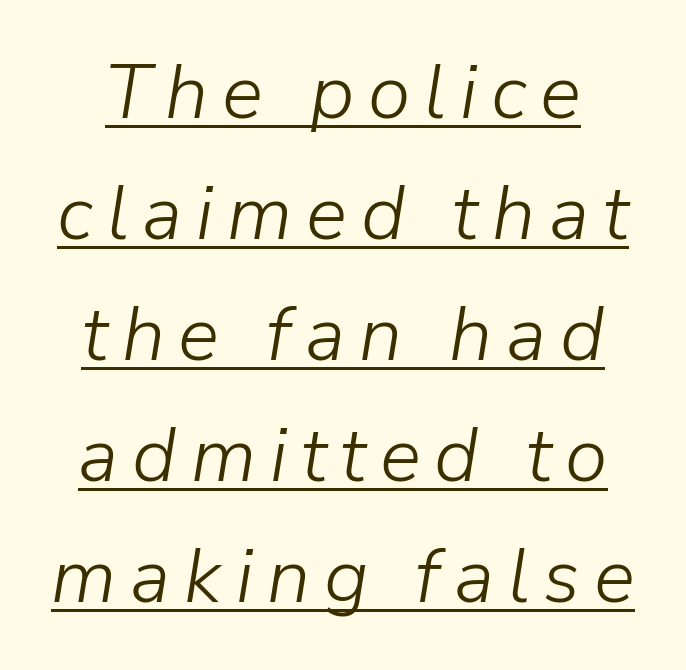
{"italic": "yes", "lean": "right", "slant_degrees": 9, "bold": "no", "weight": "light", "width": "normal", "stroke_contrast": "low", "x_height": "medium", "monospaced": "no", "underline": "yes", "line_spacing": "normal", "line_spacing_ratio": 1.57, "glyph_px": 77}
